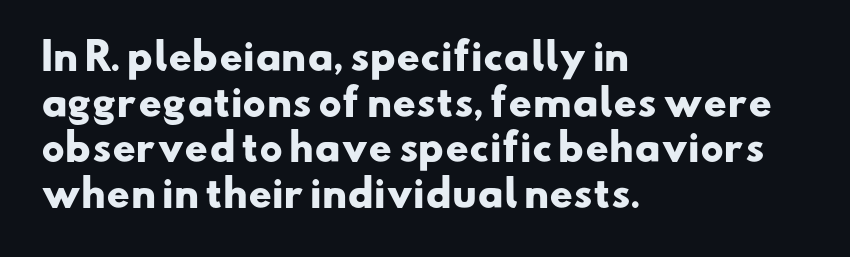
You can tell from the bare stems that sans-serif type was used. All the whitespace from short lines collects on the right. Words float on clear page, feet unadorned. If you measured baseline to baseline, you'd find a middling distance. The passage shown is emphatically bold.
